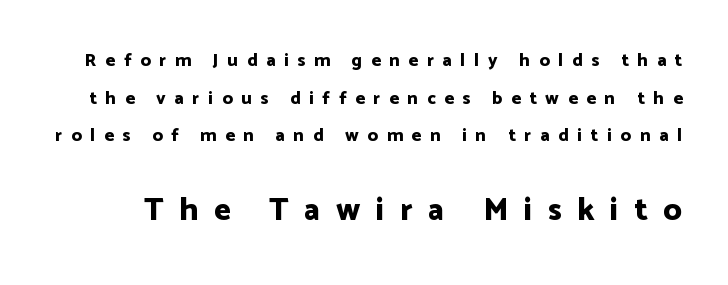
Italic: no, the glyphs are upright roman. The passage shown is typeset with a sans-serif family. Someone cranked the tracking dial way up on this one. This sample has the flowing, uneven cadence of proportional lettering. Honestly, there is no underline to notice here at all. You'd pick this weight for a headline — it's a proper bold.
